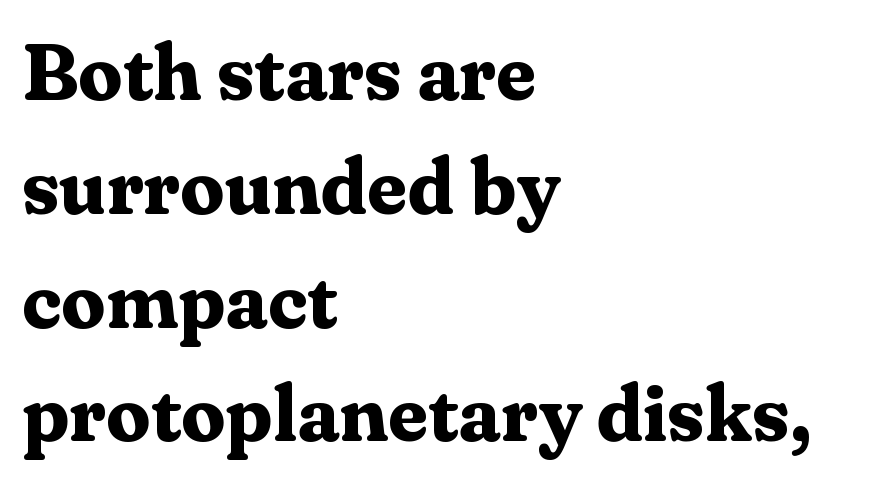
Q: Is the text bold? A: Yes.
Q: Is the text italic (slanted)? A: No, it is upright.
Q: Is the typeface a serif or a sans-serif typeface? A: Serif.
Q: Is the text underlined? A: No.
Q: How is the paragraph aligned? A: Left-aligned.
Q: Is the spacing between letters normal or unusually wide? A: Normal.
Q: Is the spacing between lines tight, normal or loose? A: Normal.
Q: Width (condensed, normal, or wide)? A: Normal.
Q: Stroke contrast? A: Medium.
Q: x-height? A: Medium.
Q: Monospaced? A: No.
